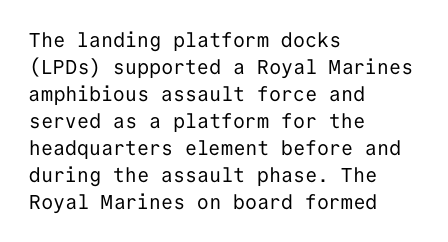
This sample uses an upright cut, with every glyph sitting square on the baseline. Reading down the column, the eye jumps a familiar distance to each next line. The horizontal fit of the characters is conventional and even. This is not heavy type; no bold has been used.
